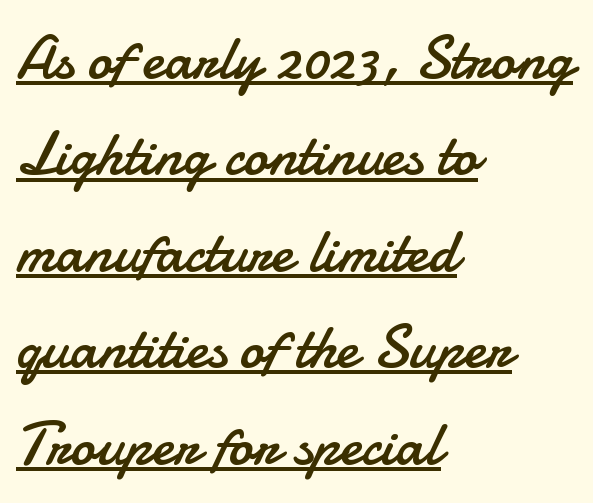
{"serif": "no", "bold": "no", "weight": "regular", "width": "normal", "stroke_contrast": "low", "x_height": "small", "monospaced": "no", "underline": "yes", "align": "left", "line_spacing": "normal", "line_spacing_ratio": 1.58, "letter_spacing": "normal", "letter_spacing_em": 0.0, "glyph_px": 61}
